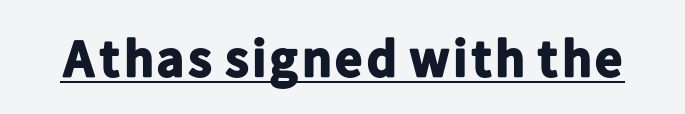
Does the type have serifs? No, each stem ends abruptly. The font is running at its bold setting. It's the straight-up-and-down kind of type. Character widths vary here, with narrow letters taking less room than wide ones. Has an underline been added? It has. This sample uses plain, unmodified letter spacing.
